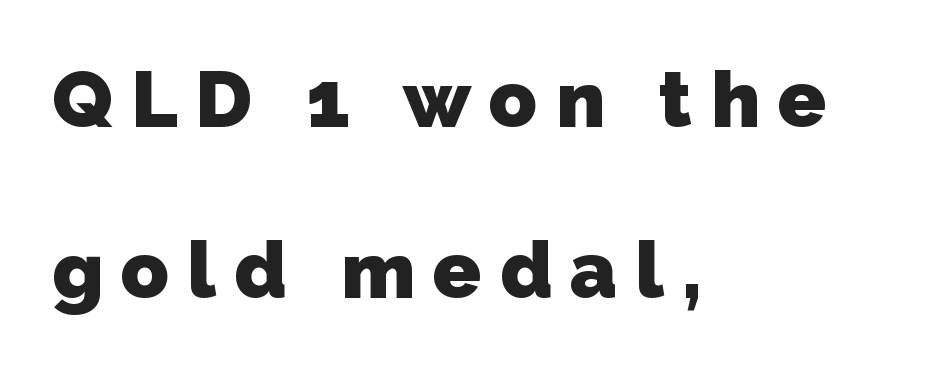
The image shows 79 px heavy sans-serif type; set left-aligned, loose line spacing (2.16x), unusually wide letter spacing (+0.23 em), not underlined; low stroke contrast and a medium x-height.
